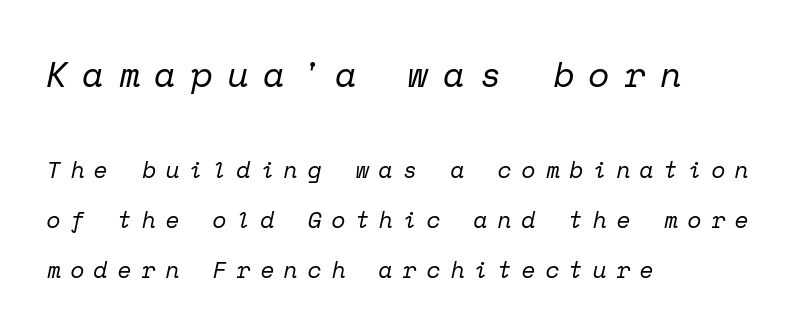
Slanted lettering throughout. Is the type heavy? It reads as light-to-regular instead. What stands out about the letter spacing? Its width — letters are far apart. Horizontally, the lines are justified to the leading edge only. This rendering employs a face with finishing strokes, i.e., a serif.
